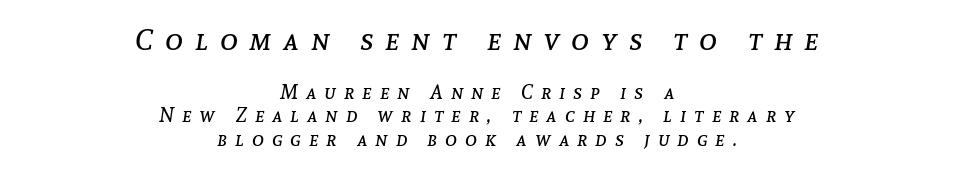
Q: Is the text bold? A: No.
Q: Is the text italic (slanted)? A: Yes, it leans right by about 8 degrees.
Q: Is the text underlined? A: No.
Q: How is the paragraph aligned? A: Centered.
Q: Is the spacing between letters normal or unusually wide? A: Unusually wide.
Q: Which block of text is set in a larger size, the first (top) or the second (bottom)? A: The first (top) one.
Q: Width (condensed, normal, or wide)? A: Normal.
Q: Stroke contrast? A: Low.
Q: x-height? A: Medium.
Q: Monospaced? A: No.
